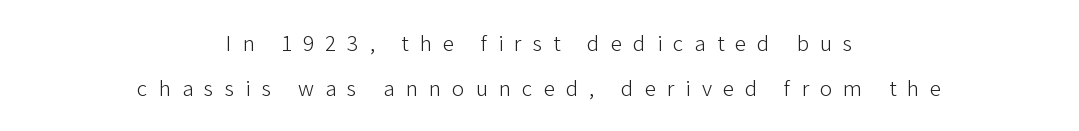
Q: Is the text bold? A: No.
Q: Is the text italic (slanted)? A: No, it is upright.
Q: Is the text underlined? A: No.
Q: How is the paragraph aligned? A: Centered.
Q: Is the spacing between letters normal or unusually wide? A: Unusually wide.
Q: Is the spacing between lines tight, normal or loose? A: Loose.
